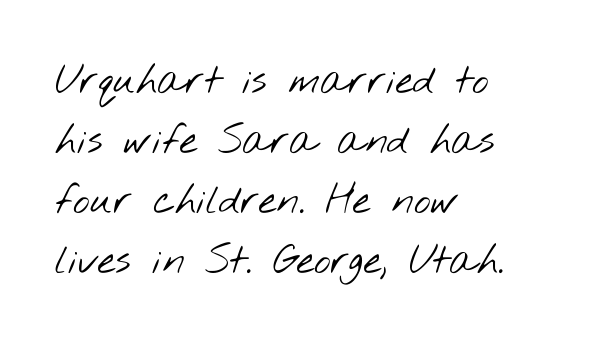
The image shows 40 px light, wide sans-serif type; set left-aligned, normal line spacing (1.5x), normal letter spacing, not underlined; low stroke contrast and a small x-height.
